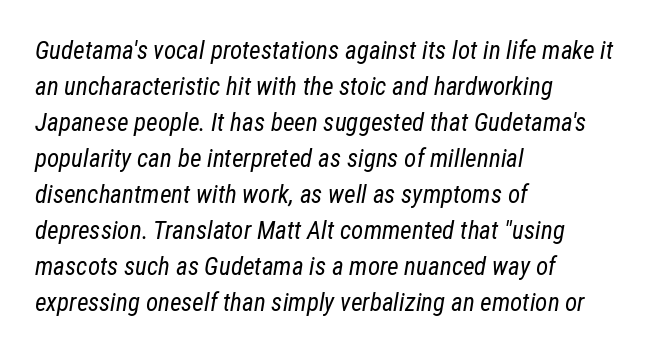
The image shows 25 px text type, italic (leaning right); set left-aligned, normal line spacing (1.44x), normal letter spacing, not underlined.
